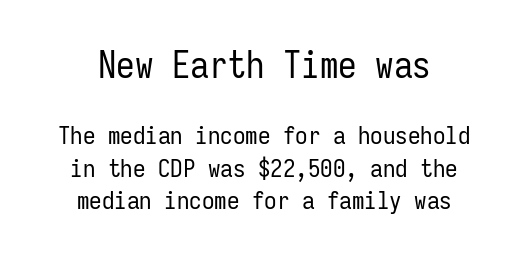
Both edges are ragged and mirror each other, which tells us the setting is centered. Looks like terminal output: every glyph gets an equal slot. The designer gave the opening block more size than the closing block. Does the lettering tilt? It doesn't — this is upright.
